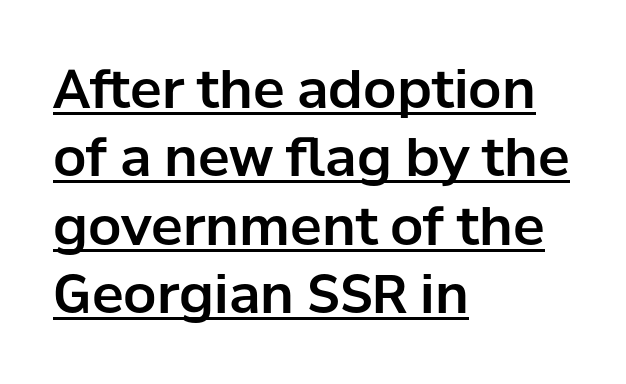
Italic: no, the glyphs are upright roman. The specimen includes a rule beneath the text block's lines. The vertical gap from one line to the next is medium. Varying glyph widths throughout — classic text-font behaviour. Type style note: lacks serifs.
